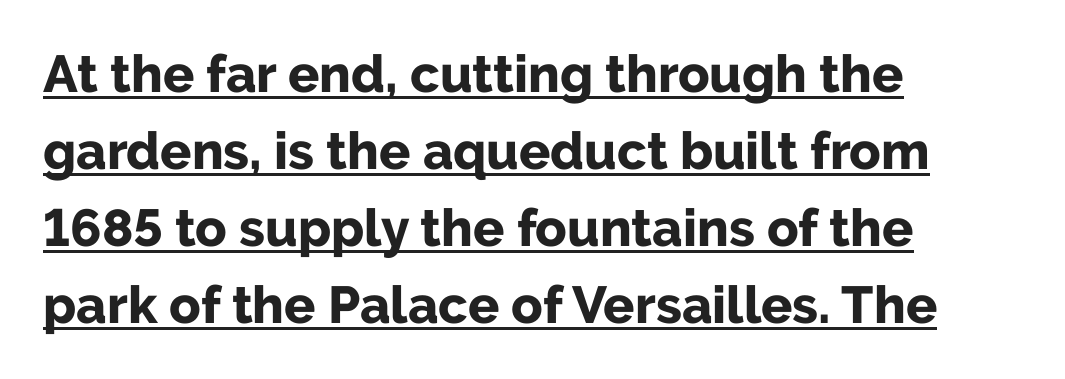
Q: Is the text bold? A: Yes.
Q: Is the text italic (slanted)? A: No, it is upright.
Q: Is the typeface a serif or a sans-serif typeface? A: Sans-serif.
Q: Is the text underlined? A: Yes.
Q: How is the paragraph aligned? A: Left-aligned.
Q: Is the spacing between letters normal or unusually wide? A: Normal.
Q: Is the spacing between lines tight, normal or loose? A: Normal.
Q: Width (condensed, normal, or wide)? A: Normal.
Q: Stroke contrast? A: Low.
Q: x-height? A: Medium.
Q: Monospaced? A: No.
